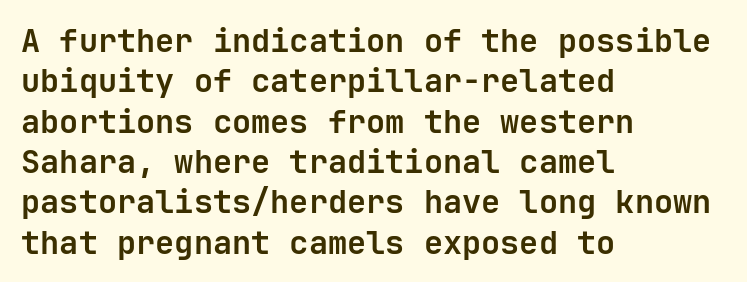
The image shows 32 px semibold sans-serif type, upright; set left-aligned, normal line spacing (1.26x), normal letter spacing, not underlined; low stroke contrast and a medium x-height.
